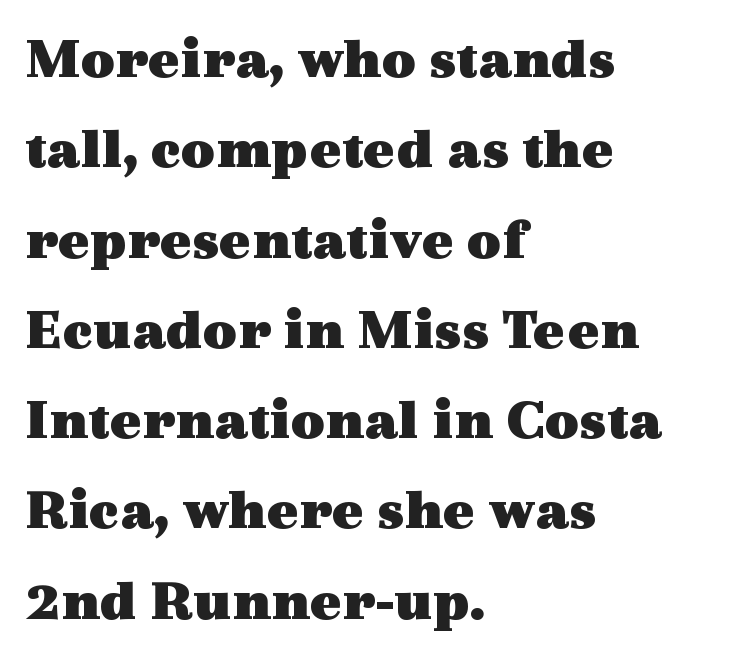
Q: Is the text bold? A: Yes.
Q: Is the text italic (slanted)? A: No, it is upright.
Q: Is the typeface a serif or a sans-serif typeface? A: Serif.
Q: Is the text underlined? A: No.
Q: How is the paragraph aligned? A: Left-aligned.
Q: Is the spacing between letters normal or unusually wide? A: Normal.
Q: Is the spacing between lines tight, normal or loose? A: Normal.
Q: Width (condensed, normal, or wide)? A: Wide.
Q: x-height? A: Medium.
Q: Monospaced? A: No.
